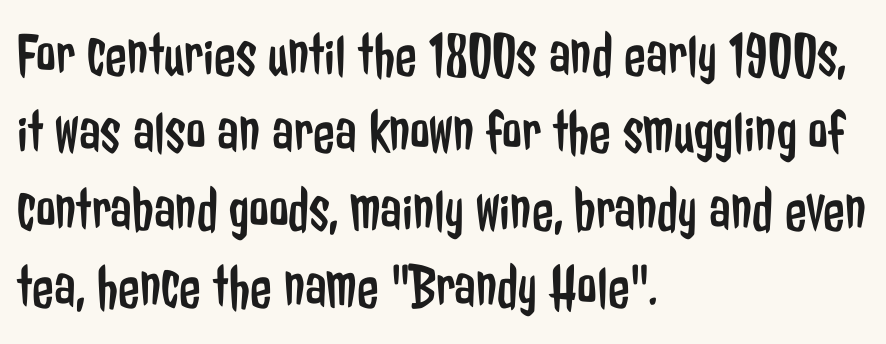
{"serif": "no", "italic": "no", "bold": "no", "weight": "regular", "width": "condensed", "stroke_contrast": "low", "x_height": "medium", "monospaced": "no", "underline": "no", "align": "left", "line_spacing_ratio": 1.23, "letter_spacing": "normal", "letter_spacing_em": 0.0, "glyph_px": 63}
